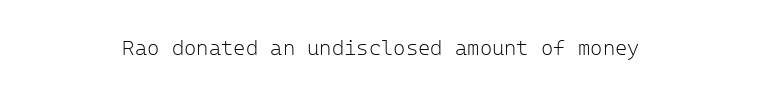
Q: Is the text bold? A: No.
Q: Is the text italic (slanted)? A: No, it is upright.
Q: Is the text underlined? A: No.
Q: Is the spacing between letters normal or unusually wide? A: Normal.
